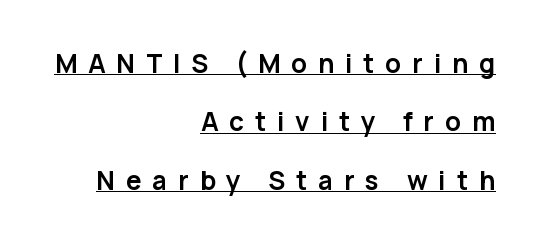
Q: Is the text bold? A: Yes.
Q: Is the text italic (slanted)? A: No, it is upright.
Q: Is the text underlined? A: Yes.
Q: How is the paragraph aligned? A: Right-aligned.
Q: Is the spacing between letters normal or unusually wide? A: Unusually wide.
Q: Is the spacing between lines tight, normal or loose? A: Loose.
